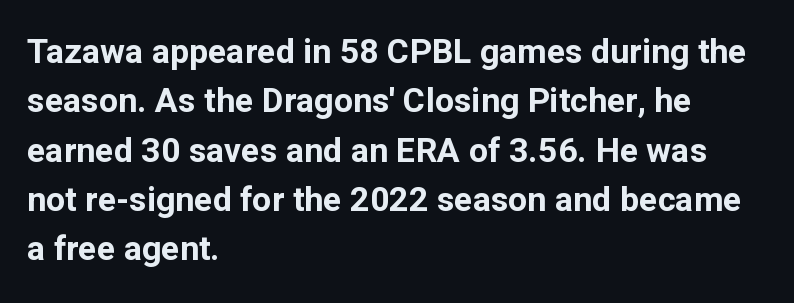
{"serif": "no", "italic": "no", "bold": "yes", "weight": "bold", "width": "normal", "stroke_contrast": "low", "x_height": "medium", "monospaced": "no", "underline": "no", "align": "left", "line_spacing": "normal", "line_spacing_ratio": 1.45, "letter_spacing": "normal", "letter_spacing_em": 0.0, "glyph_px": 34}
